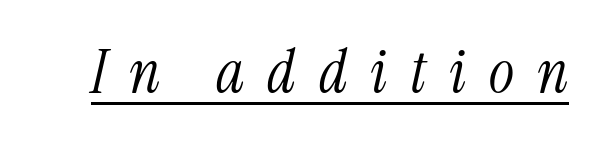
Q: Is the text bold? A: No.
Q: Is the text italic (slanted)? A: Yes, it leans right by about 13 degrees.
Q: Is the typeface a serif or a sans-serif typeface? A: Serif.
Q: Is the text underlined? A: Yes.
Q: Is the spacing between letters normal or unusually wide? A: Unusually wide.
Q: Width (condensed, normal, or wide)? A: Condensed.
Q: Stroke contrast? A: Medium.
Q: x-height? A: Medium.
Q: Monospaced? A: No.
